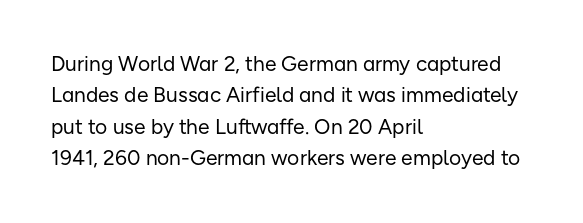
The image shows 21 px text type, upright; set left-aligned, normal line spacing (1.5x), normal letter spacing, not underlined.
